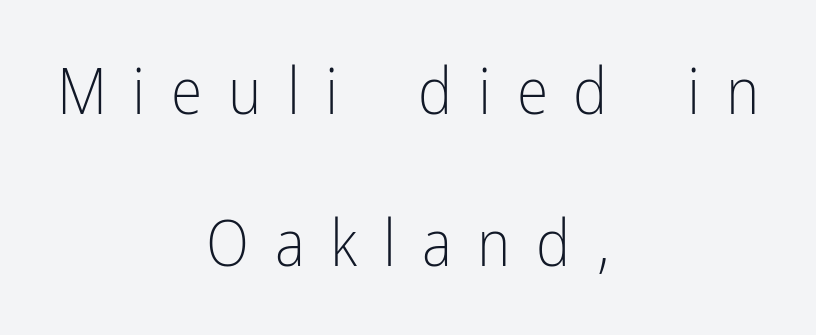
The image shows 64 px light, condensed sans-serif type, upright; set centered, loose line spacing (2.38x), unusually wide letter spacing (+0.4 em), not underlined; low stroke contrast and a medium x-height.
